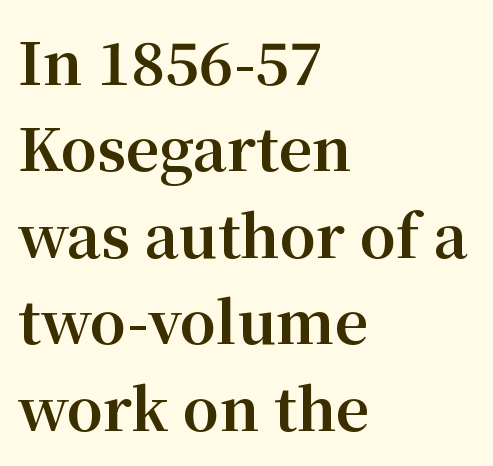
Q: Is the text bold? A: Yes.
Q: Is the text italic (slanted)? A: No, it is upright.
Q: Is the typeface a serif or a sans-serif typeface? A: Serif.
Q: Is the text underlined? A: No.
Q: How is the paragraph aligned? A: Left-aligned.
Q: Is the spacing between letters normal or unusually wide? A: Normal.
Q: Is the spacing between lines tight, normal or loose? A: Normal.
Q: Width (condensed, normal, or wide)? A: Normal.
Q: Stroke contrast? A: Medium.
Q: x-height? A: Medium.
Q: Monospaced? A: No.
